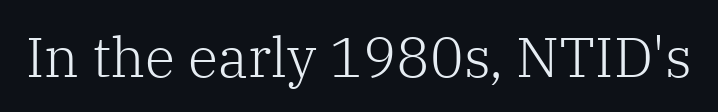
It's the straight-up-and-down kind of type. The rendering shows small feet on the letterforms — a serif design. There is no visible air inserted between adjacent glyphs. The face looks like a standard text weight, possibly lighter.
